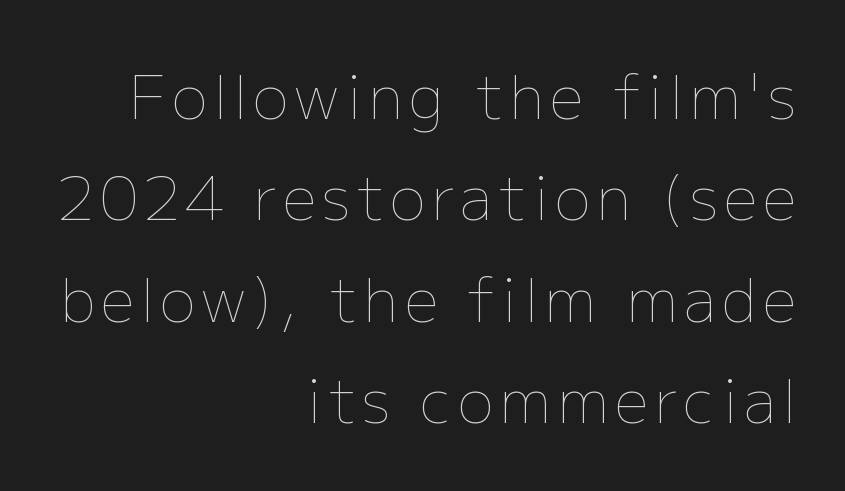
Only glyphs here, with clear space below each row. These lines were composed using upright roman letters. These lines are rendered in a variable-pitch font. Regular leading.
